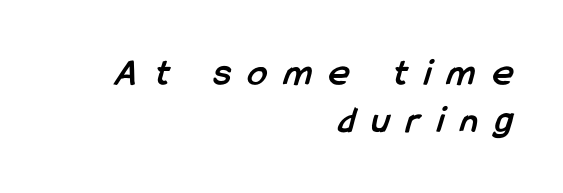
{"serif": "no", "bold": "yes", "weight": "semibold", "width": "condensed", "stroke_contrast": "low", "x_height": "medium", "monospaced": "no", "underline": "no", "align": "right", "line_spacing_ratio": 1.2, "letter_spacing": "wide", "letter_spacing_em": 0.44, "glyph_px": 39}
